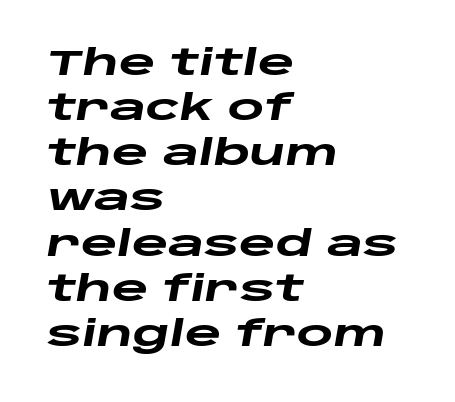
{"italic": "yes", "lean": "right", "slant_degrees": 10, "bold": "yes", "weight": "heavy", "width": "wide", "stroke_contrast": "low", "x_height": "large", "monospaced": "no", "underline": "no", "align": "left", "line_spacing": "normal", "line_spacing_ratio": 1.29, "letter_spacing": "normal", "letter_spacing_em": 0.0, "glyph_px": 35}
